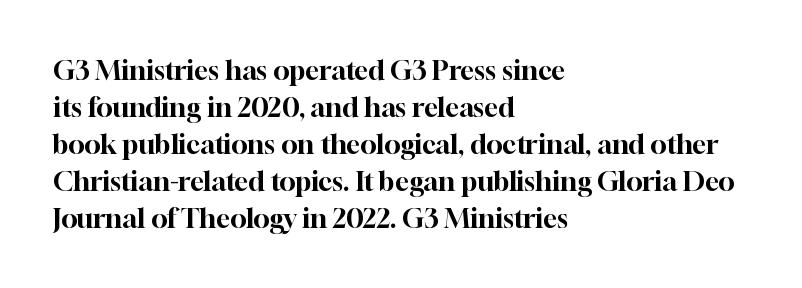
{"italic": "no", "underline": "no", "align": "left", "line_spacing": "normal", "line_spacing_ratio": 1.37, "letter_spacing": "normal", "letter_spacing_em": 0.0, "glyph_px": 27}
